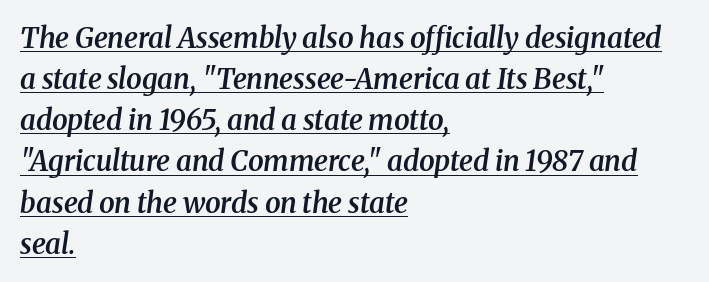
The image shows 28 px semibold serif type, italic (leaning right); set left-aligned, normal line spacing (1.47x), normal letter spacing, underlined; medium stroke contrast and a medium x-height.
